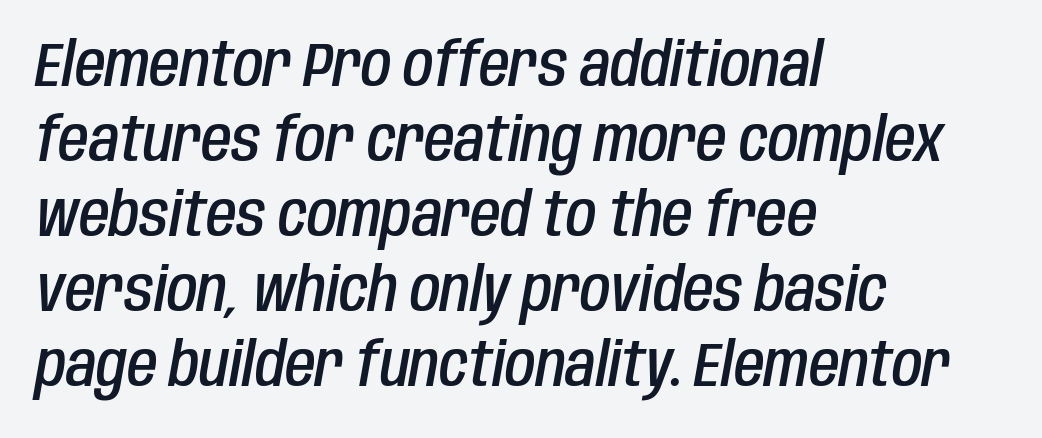
The image shows 62 px semibold, condensed type, italic (leaning right); set left-aligned, line spacing 1.21x, normal letter spacing, not underlined; low stroke contrast and a large x-height.
